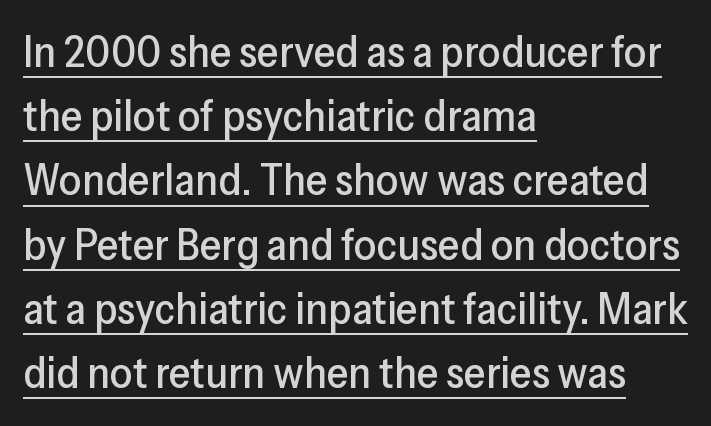
Letterform terminals end flat and unadorned throughout the passage. Normally led — the rows are evenly, conventionally spaced. The face used here appears with an underline applied. Spacing between characters is what you'd get straight out of the box.
